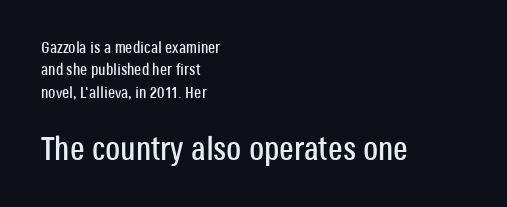
{"serif": "no", "italic": "no", "width": "condensed", "stroke_contrast": "low", "x_height": "large", "monospaced": "no", "underline": "no", "align": "left", "line_spacing": "normal", "line_spacing_ratio": 1.4, "letter_spacing": "normal", "letter_spacing_em": 0.0, "larger_block": "second", "size_ratio": 2.06, "glyph_px": 33}
